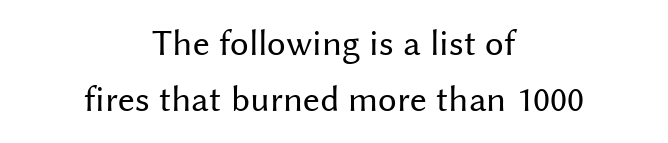
The image shows 37 px regular-weight sans-serif type, upright; set centered, normal line spacing (1.52x), normal letter spacing, not underlined; medium stroke contrast and a medium x-height.
